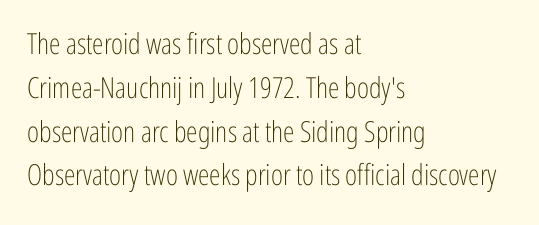
The image shows 29 px light, condensed sans-serif type, upright; set left-aligned, normal line spacing (1.51x), normal letter spacing, not underlined; low stroke contrast and a medium x-height.
